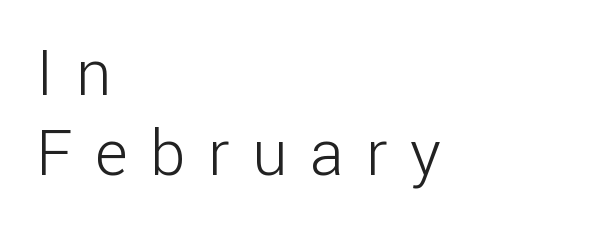
Q: Is the text bold? A: No.
Q: Is the text italic (slanted)? A: No, it is upright.
Q: Is the typeface a serif or a sans-serif typeface? A: Sans-serif.
Q: Is the text underlined? A: No.
Q: How is the paragraph aligned? A: Left-aligned.
Q: Is the spacing between letters normal or unusually wide? A: Unusually wide.
Q: Is the spacing between lines tight, normal or loose? A: Normal.
Q: Width (condensed, normal, or wide)? A: Normal.
Q: Stroke contrast? A: Low.
Q: x-height? A: Medium.
Q: Monospaced? A: No.
